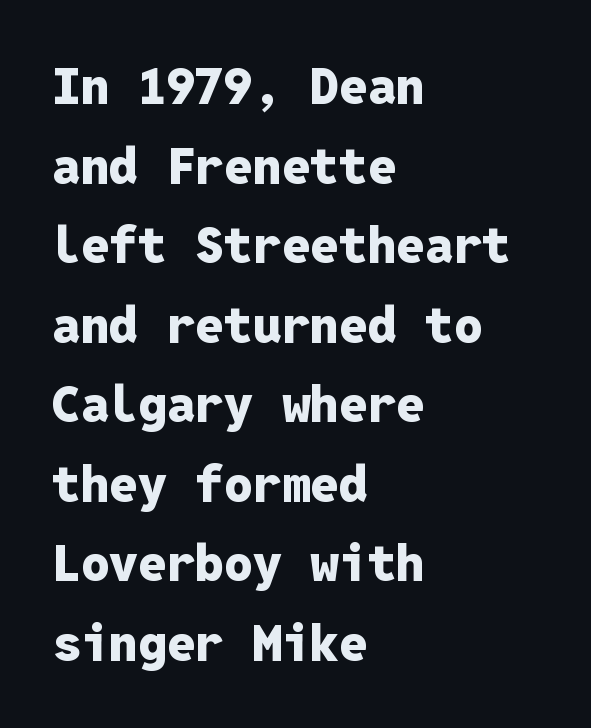
This sample keeps an unexceptional amount of space between lines. The rendering shows plain stroke endings on the letterforms — a sans-serif design. This rendering features lettering with no underline. Strong, thick strokes mark this as bold type. Monospaced: the letters line up in strict vertical columns.
